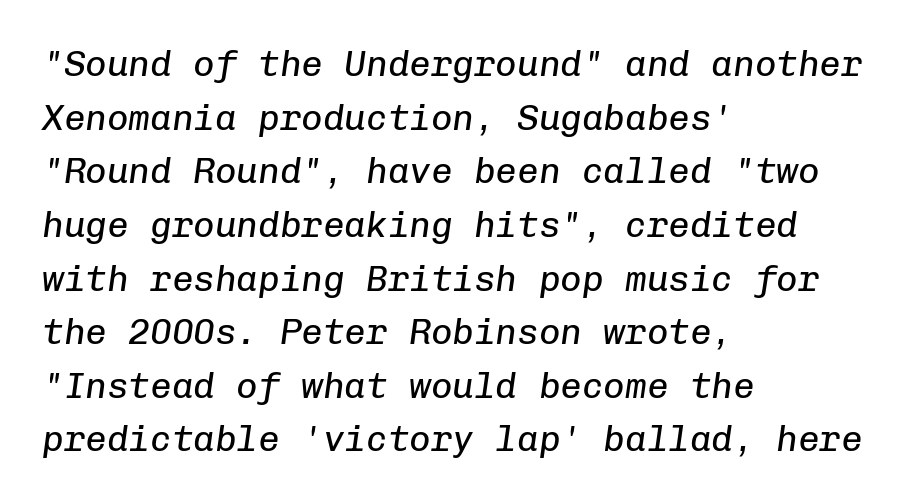
The image shows 36 px regular-weight type, italic (leaning right), monospaced; set left-aligned, normal line spacing (1.49x), normal letter spacing, not underlined; low stroke contrast and a medium x-height.
